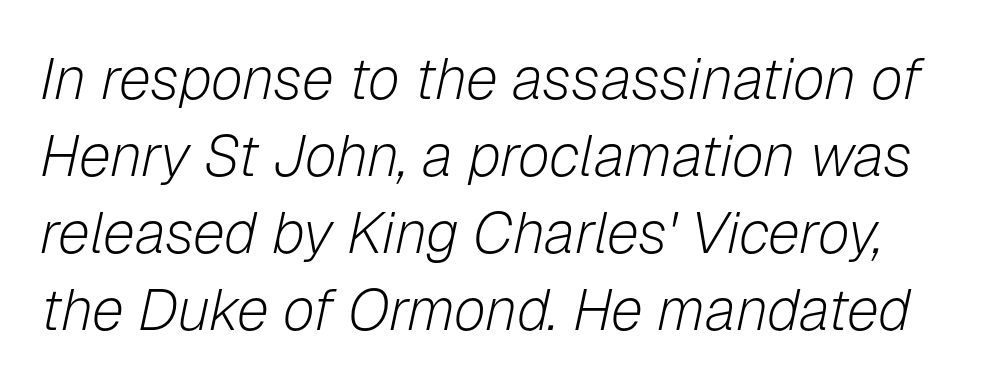
Q: Is the text bold? A: No.
Q: Is the text italic (slanted)? A: Yes, it leans right by about 12 degrees.
Q: Is the text underlined? A: No.
Q: Is the spacing between letters normal or unusually wide? A: Normal.
Q: Is the spacing between lines tight, normal or loose? A: Normal.
Q: Width (condensed, normal, or wide)? A: Normal.
Q: Stroke contrast? A: Low.
Q: x-height? A: Medium.
Q: Monospaced? A: No.
